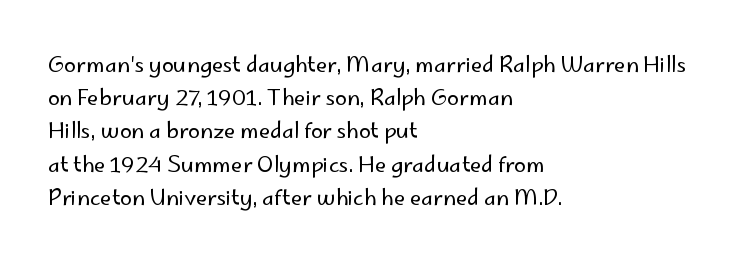
The face looks like a standard text weight, possibly lighter. Short and long lines alike share a common starting point at left. Vertically, the passage feels balanced, rows spaced as you'd expect. A bare baseline throughout the passage. Here the glyphs are tracked normally, forming tight word shapes.
